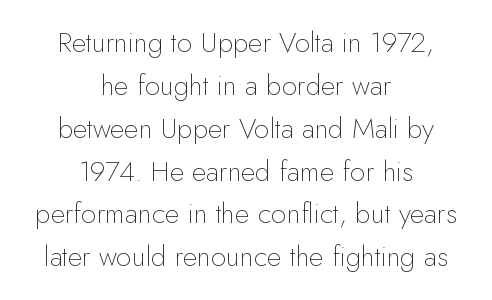
Q: Is the text bold? A: No.
Q: Is the text italic (slanted)? A: No, it is upright.
Q: Is the typeface a serif or a sans-serif typeface? A: Sans-serif.
Q: Is the text underlined? A: No.
Q: How is the paragraph aligned? A: Centered.
Q: Is the spacing between letters normal or unusually wide? A: Normal.
Q: Is the spacing between lines tight, normal or loose? A: Normal.
Q: Width (condensed, normal, or wide)? A: Normal.
Q: Stroke contrast? A: Low.
Q: x-height? A: Small.
Q: Monospaced? A: No.
